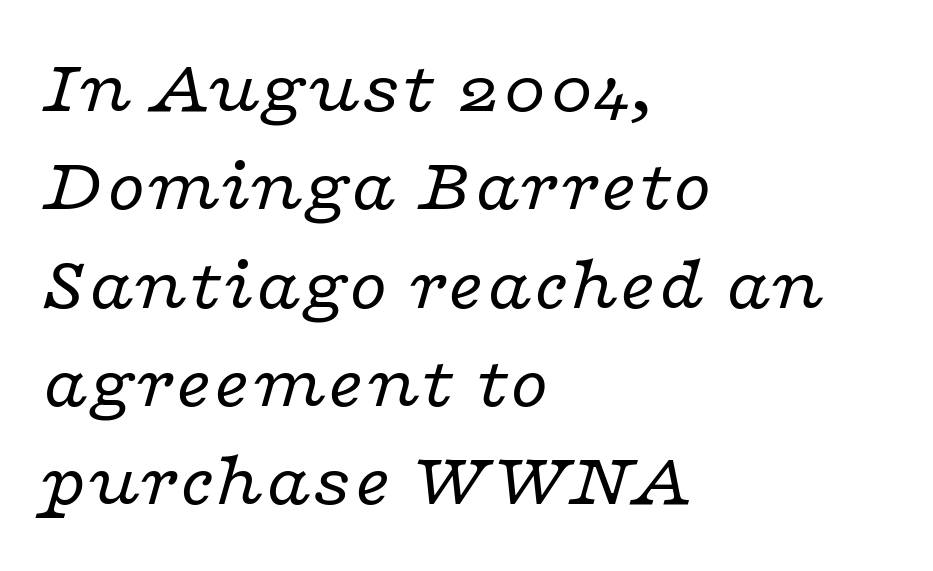
{"serif": "yes", "italic": "yes", "lean": "right", "slant_degrees": 16, "bold": "no", "weight": "regular", "width": "wide", "stroke_contrast": "low", "x_height": "medium", "monospaced": "no", "underline": "no", "align": "left", "line_spacing": "normal", "line_spacing_ratio": 1.26, "letter_spacing": "normal", "letter_spacing_em": 0.0, "glyph_px": 78}
